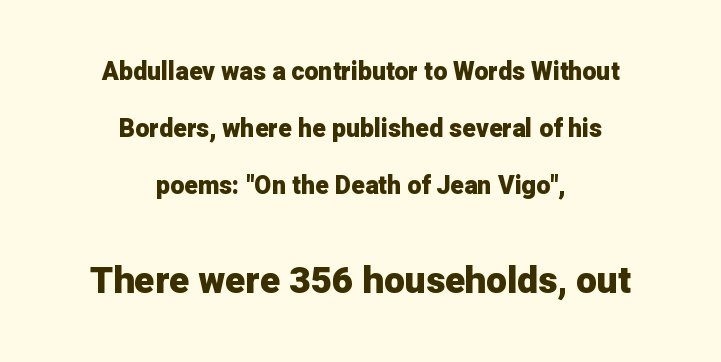
Varying glyph widths throughout — classic text-font behaviour. Rows of type keep a wide berth in the vertical direction. Heavy, bold letterforms. Glyph-to-glyph distance matches everyday printed text. This sample uses a sans-serif face.
